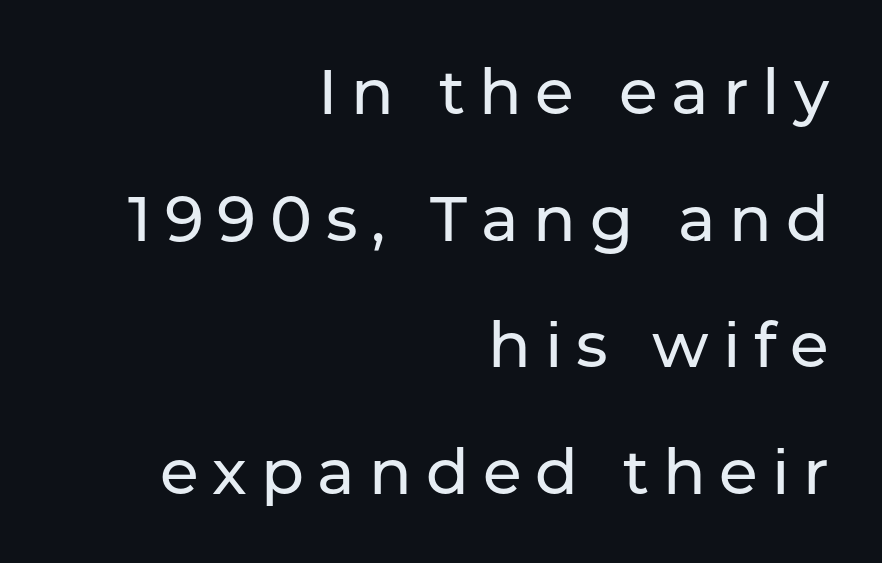
Display-style spreading of the glyphs; the letterfit is very open. These lines stack with their right ends in a neat column. Varying glyph widths throughout — classic text-font behaviour. These lines were composed using upright roman letters. In terms of letterform style, serifs are entirely absent.
